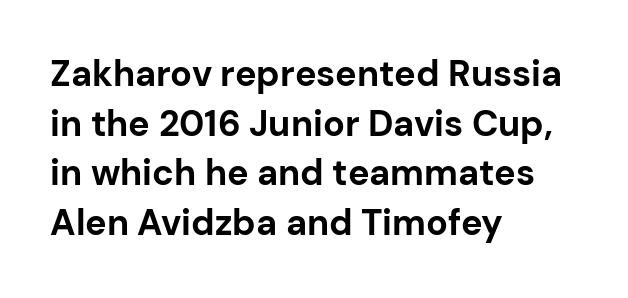
{"serif": "no", "italic": "no", "bold": "yes", "weight": "bold", "width": "normal", "stroke_contrast": "low", "x_height": "medium", "monospaced": "no", "underline": "no", "align": "left", "line_spacing": "normal", "line_spacing_ratio": 1.38, "letter_spacing": "normal", "letter_spacing_em": 0.0, "glyph_px": 36}
